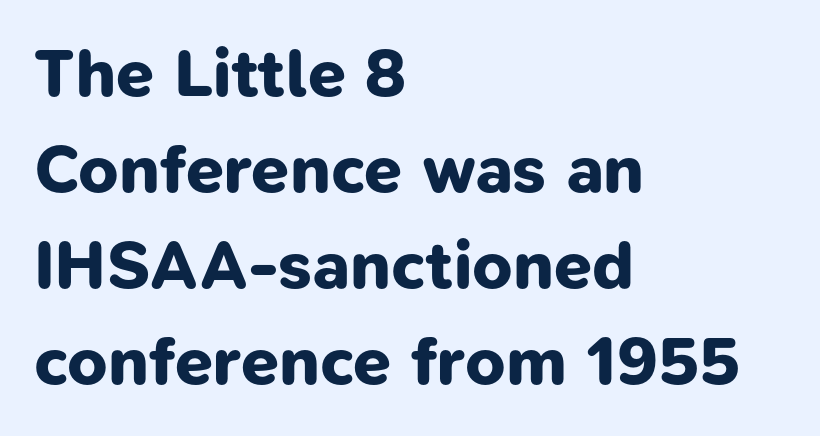
{"serif": "no", "bold": "yes", "weight": "bold", "width": "normal", "stroke_contrast": "low", "x_height": "medium", "monospaced": "no", "underline": "no", "align": "left", "line_spacing": "normal", "line_spacing_ratio": 1.41, "letter_spacing": "normal", "letter_spacing_em": 0.0, "glyph_px": 68}
